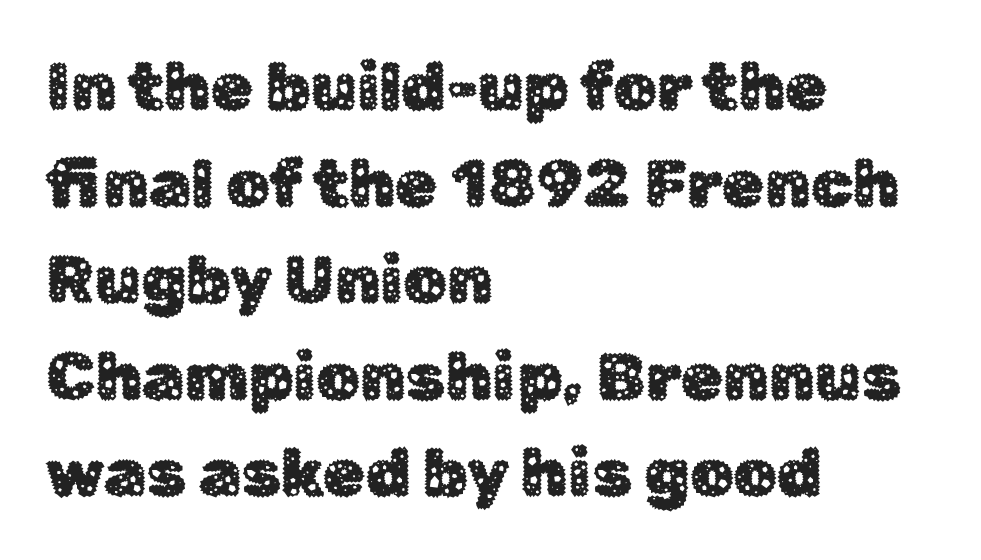
{"serif": "no", "italic": "no", "width": "normal", "stroke_contrast": "low", "x_height": "medium", "monospaced": "no", "underline": "no", "align": "left", "line_spacing": "normal", "line_spacing_ratio": 1.42, "letter_spacing": "normal", "letter_spacing_em": 0.0, "glyph_px": 68}
